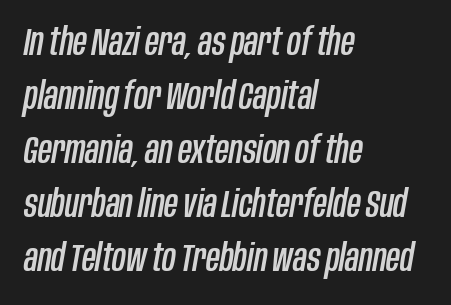
The rendering uses natural spacing where letterforms have individual widths. Italic? Definitely — the glyphs are oblique. The face used here is rendered with its standard letterfit. The ragged edge is on the right, which tells us the setting is flush left.
